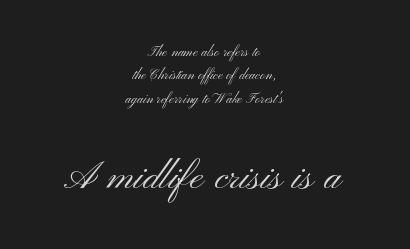
The image shows 50 px light, wide sans-serif type; set centered, normal line spacing (1.38x), normal letter spacing, not underlined; the second (bottom) block is 2.94x larger; medium stroke contrast and a small x-height.
